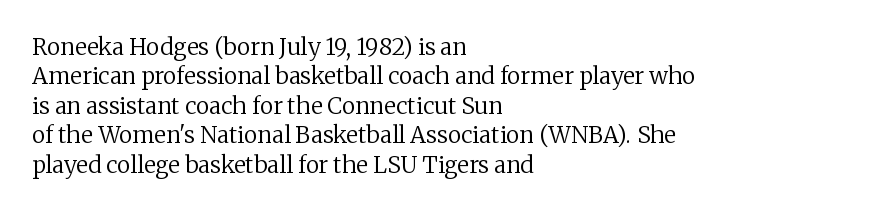
The image shows 23 px text type, upright; set left-aligned, normal line spacing (1.28x), normal letter spacing, not underlined.
